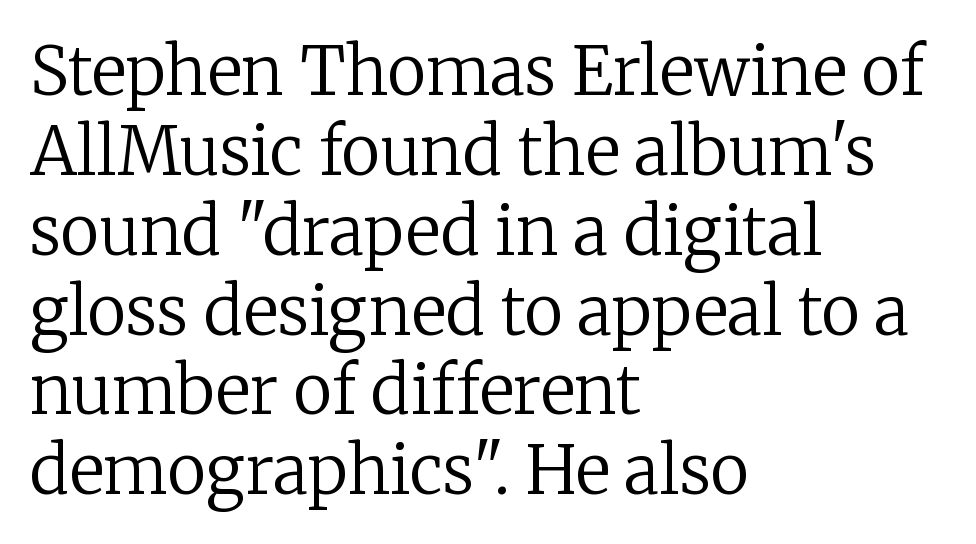
Font category for this specimen: serif. The horizontal fit of the characters is conventional and even. The passage shown is not underscored anywhere. Each letter keeps its own natural width here, so spacing adapts to shape.
